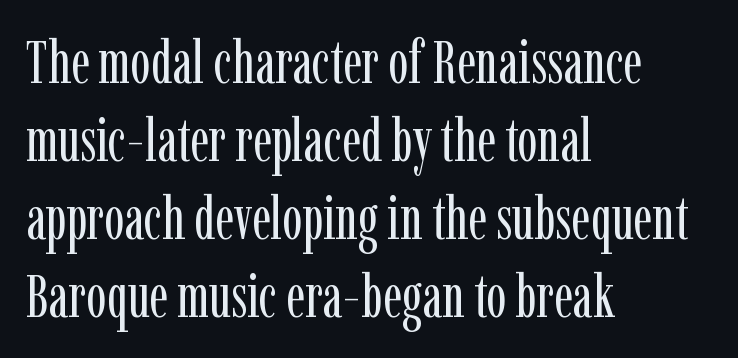
The image shows 60 px regular-weight, condensed serif type, upright; set left-aligned, normal line spacing (1.3x), normal letter spacing, not underlined; low stroke contrast and a medium x-height.
